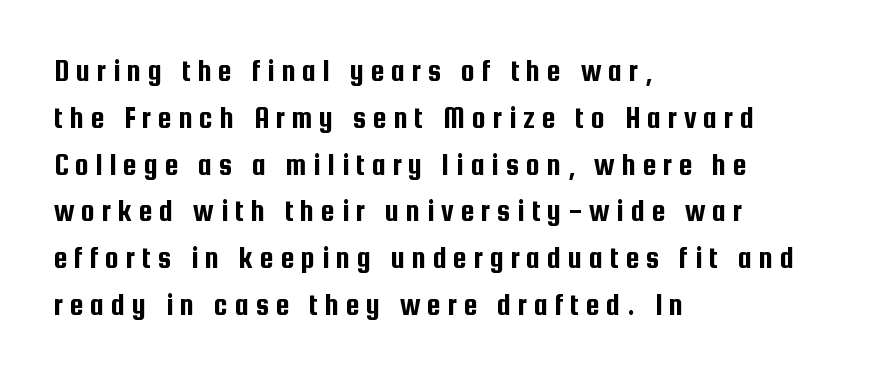
Upright lettering throughout. These lines are rendered in a variable-pitch font. What's the leading like? Ordinary, nothing unusual. The zone under the glyphs is completely vacant.
